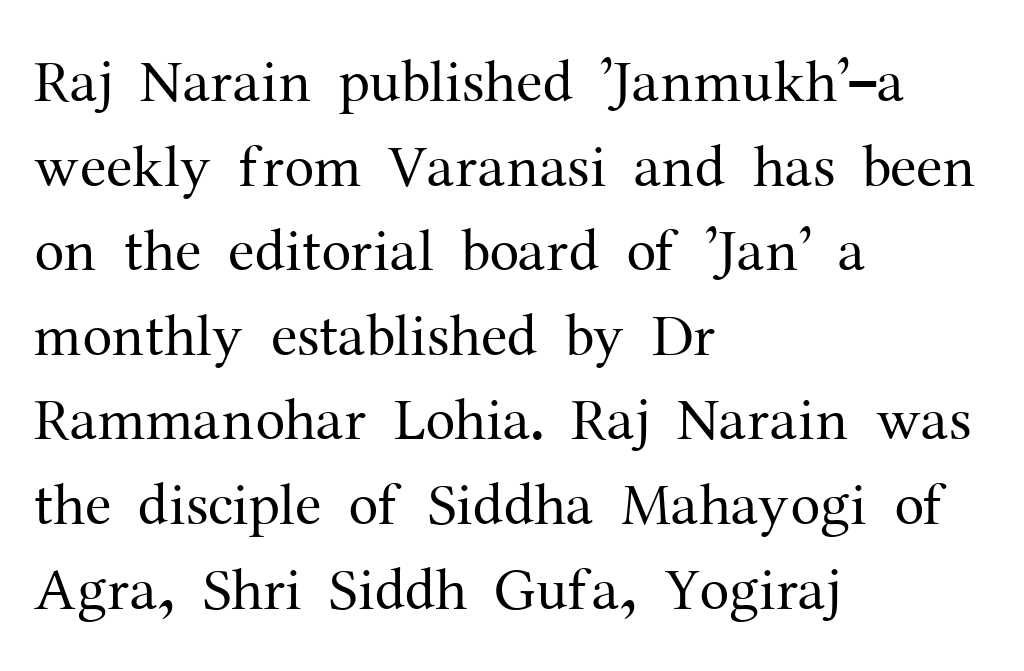
Q: Is the text bold? A: No.
Q: Is the text italic (slanted)? A: No, it is upright.
Q: Is the typeface a serif or a sans-serif typeface? A: Serif.
Q: Is the text underlined? A: No.
Q: How is the paragraph aligned? A: Left-aligned.
Q: Is the spacing between letters normal or unusually wide? A: Normal.
Q: Is the spacing between lines tight, normal or loose? A: Normal.
Q: Width (condensed, normal, or wide)? A: Normal.
Q: Stroke contrast? A: Medium.
Q: x-height? A: Medium.
Q: Monospaced? A: No.
